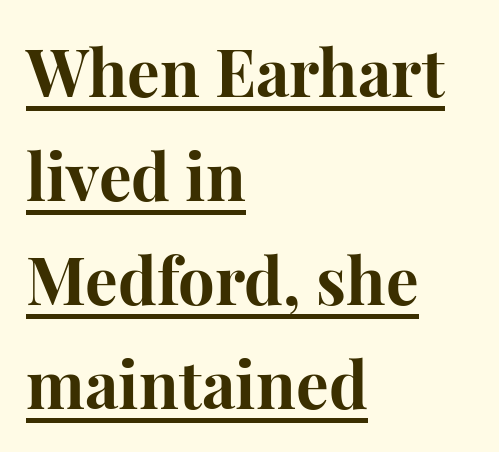
Q: Is the text bold? A: Yes.
Q: Is the text italic (slanted)? A: No, it is upright.
Q: Is the typeface a serif or a sans-serif typeface? A: Serif.
Q: Is the text underlined? A: Yes.
Q: How is the paragraph aligned? A: Left-aligned.
Q: Is the spacing between letters normal or unusually wide? A: Normal.
Q: Is the spacing between lines tight, normal or loose? A: Normal.
Q: Width (condensed, normal, or wide)? A: Normal.
Q: Stroke contrast? A: High.
Q: x-height? A: Medium.
Q: Monospaced? A: No.
